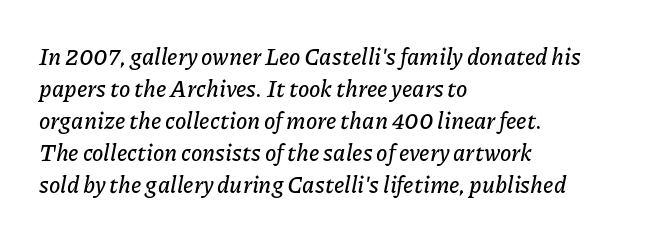
{"italic": "yes", "lean": "right", "slant_degrees": 11, "underline": "no", "align": "left", "line_spacing": "normal", "line_spacing_ratio": 1.39, "letter_spacing": "normal", "letter_spacing_em": 0.0, "glyph_px": 23}
